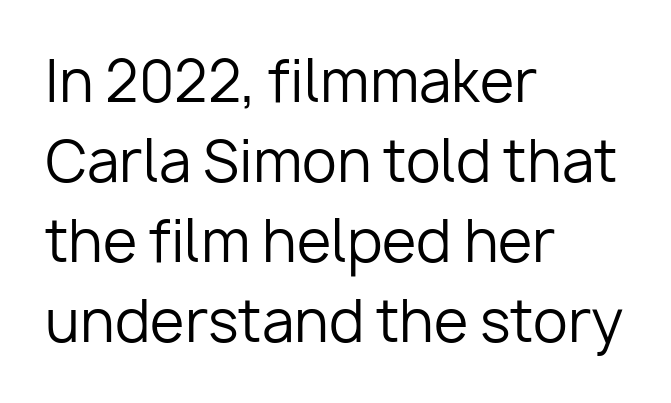
{"serif": "no", "italic": "no", "bold": "no", "weight": "regular", "width": "normal", "stroke_contrast": "low", "x_height": "medium", "monospaced": "no", "underline": "no", "align": "left", "line_spacing": "normal", "line_spacing_ratio": 1.43, "letter_spacing": "normal", "letter_spacing_em": 0.0, "glyph_px": 56}
